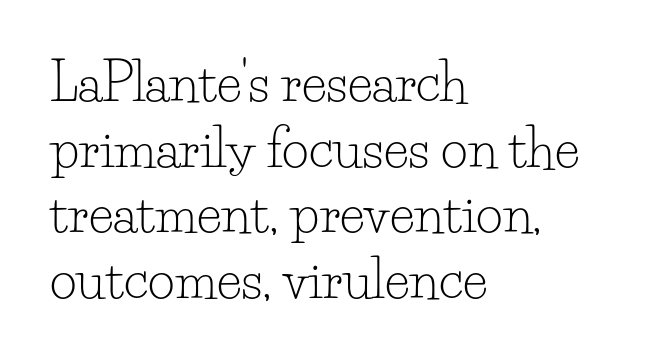
Q: Is the text bold? A: No.
Q: Is the text italic (slanted)? A: No, it is upright.
Q: Is the typeface a serif or a sans-serif typeface? A: Serif.
Q: Is the text underlined? A: No.
Q: How is the paragraph aligned? A: Left-aligned.
Q: Is the spacing between letters normal or unusually wide? A: Normal.
Q: Is the spacing between lines tight, normal or loose? A: Normal.
Q: Width (condensed, normal, or wide)? A: Normal.
Q: Stroke contrast? A: Low.
Q: x-height? A: Small.
Q: Monospaced? A: No.
